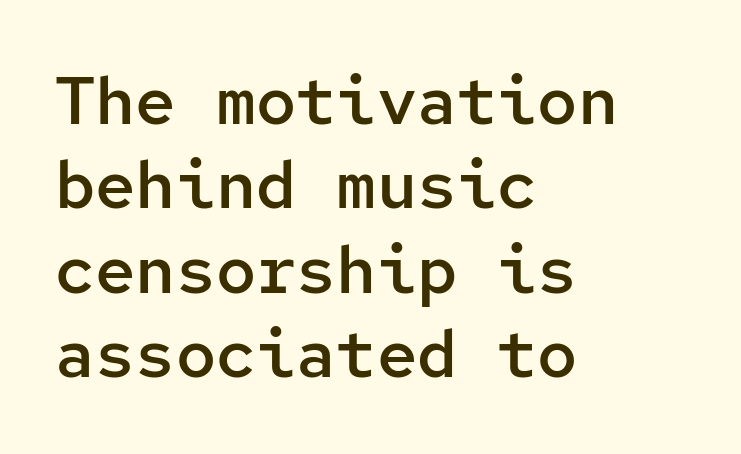
The image shows 67 px semibold sans-serif type, upright, monospaced; set left-aligned, normal line spacing (1.26x), normal letter spacing, not underlined; low stroke contrast and a medium x-height.
